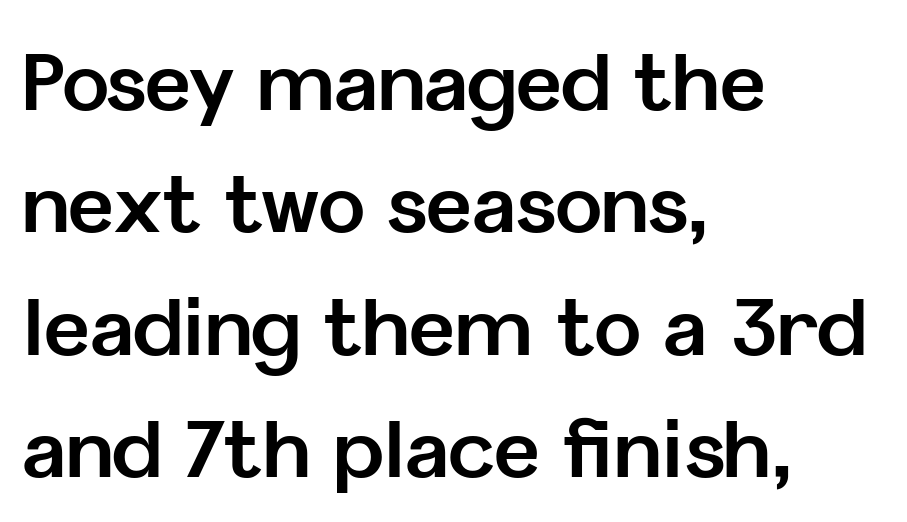
The image shows 79 px bold sans-serif type, upright; set left-aligned, normal line spacing (1.55x), normal letter spacing, not underlined; low stroke contrast and a medium x-height.
